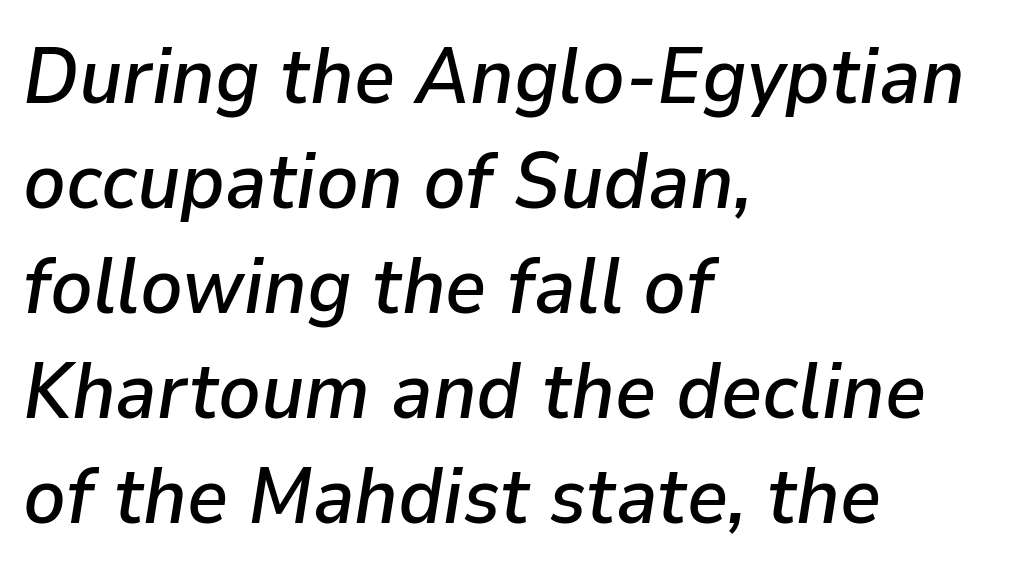
{"italic": "yes", "lean": "right", "slant_degrees": 9, "width": "normal", "stroke_contrast": "low", "x_height": "medium", "monospaced": "no", "underline": "no", "align": "left", "line_spacing": "normal", "line_spacing_ratio": 1.33, "letter_spacing": "normal", "letter_spacing_em": 0.0, "glyph_px": 79}
